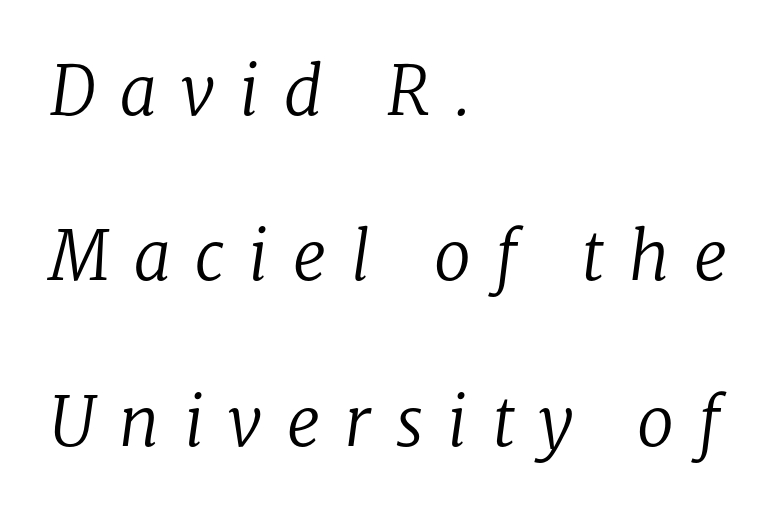
This rendering features lettering with no underline. These lines were composed using italics. You could not count columns in this text — the font is proportionally spaced. To sum up the face: it has serifs.
